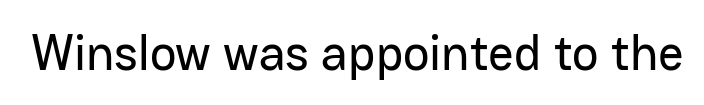
The image shows 50 px sans-serif type, upright; set normal letter spacing, not underlined; low stroke contrast and a medium x-height.
